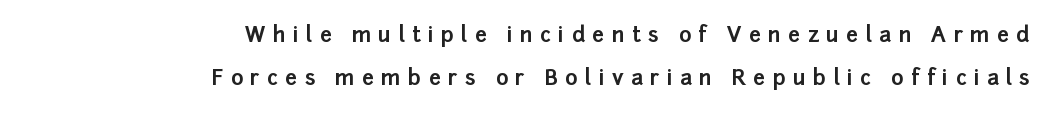
One glance says open: line gaps are wider than usual. There is plenty of visible air inserted between adjacent glyphs. Line ends are locked; line starts wander. The specimen reads as upright at a glance. The typesetting leans heavy: a genuine bold. Just letters on the line, the space beneath them empty.
